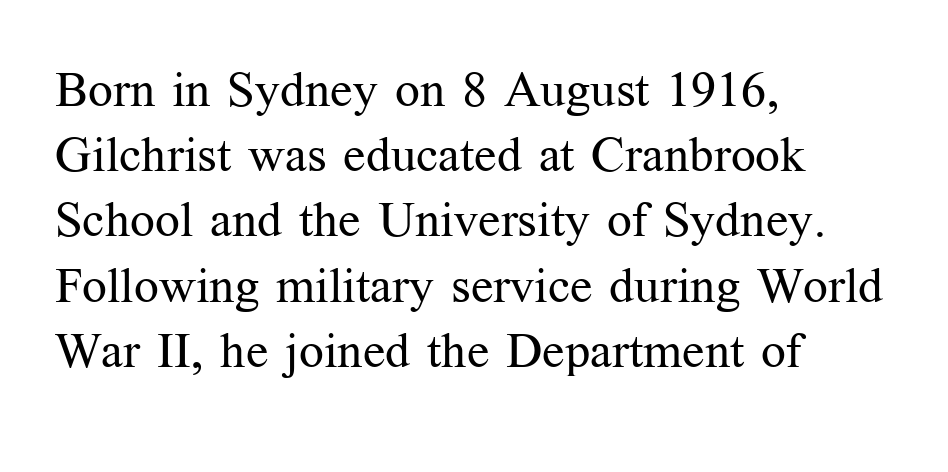
{"serif": "yes", "italic": "no", "bold": "no", "weight": "regular", "width": "normal", "stroke_contrast": "medium", "x_height": "medium", "monospaced": "no", "underline": "no", "align": "left", "line_spacing": "normal", "line_spacing_ratio": 1.33, "letter_spacing": "normal", "letter_spacing_em": 0.0, "glyph_px": 49}
